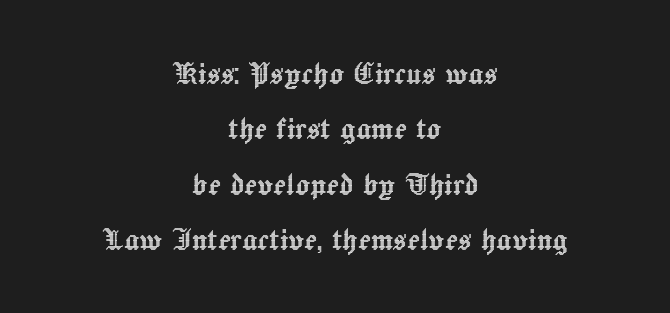
Q: Is the text italic (slanted)? A: No, it is upright.
Q: Is the text underlined? A: No.
Q: How is the paragraph aligned? A: Centered.
Q: Is the spacing between letters normal or unusually wide? A: Normal.
Q: Is the spacing between lines tight, normal or loose? A: Normal.
Q: Width (condensed, normal, or wide)? A: Normal.
Q: x-height? A: Medium.
Q: Monospaced? A: No.
